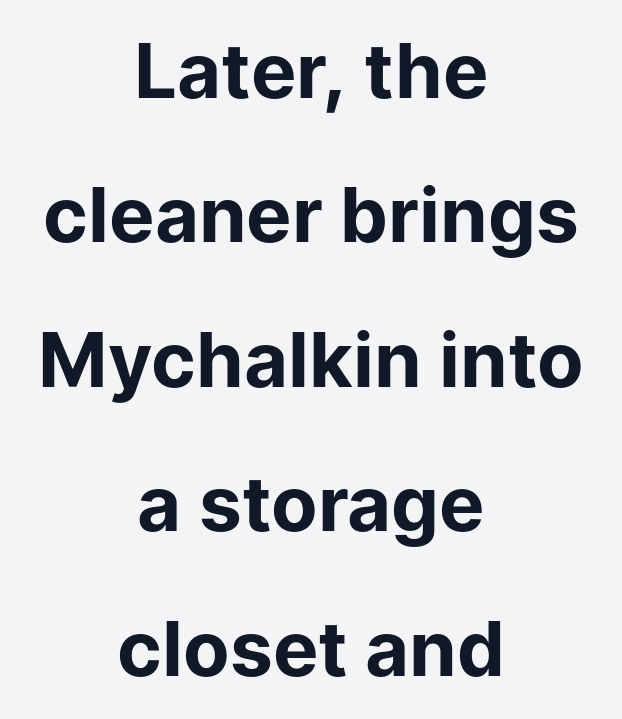
The line texture is even and compact thanks to regular tracking. The lines are quadded center. Here the designer chose a conventional face with non-uniform glyph widths. Note: no serifs on the glyphs. A full-strength bold gives these letters their thick strokes. The foot of each line stays bare and open.
